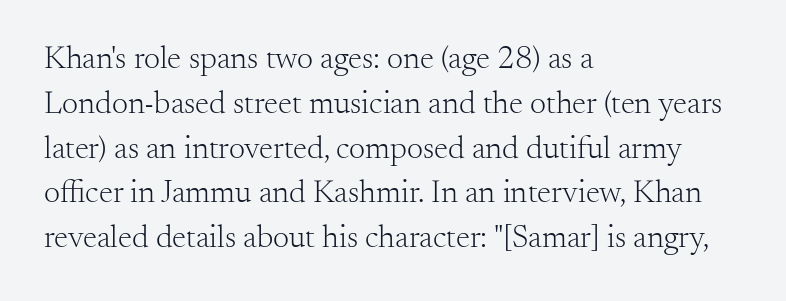
{"serif": "yes", "italic": "no", "bold": "no", "weight": "light", "width": "normal", "stroke_contrast": "medium", "x_height": "small", "monospaced": "no", "underline": "no", "align": "left", "line_spacing": "normal", "line_spacing_ratio": 1.4, "letter_spacing": "normal", "letter_spacing_em": 0.0, "glyph_px": 32}
